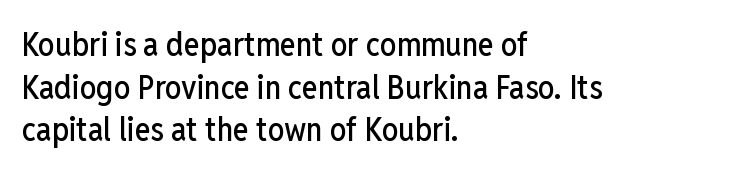
{"serif": "no", "italic": "no", "width": "condensed", "stroke_contrast": "low", "x_height": "medium", "monospaced": "no", "underline": "no", "align": "left", "line_spacing": "normal", "line_spacing_ratio": 1.29, "letter_spacing": "normal", "letter_spacing_em": 0.0, "glyph_px": 33}
